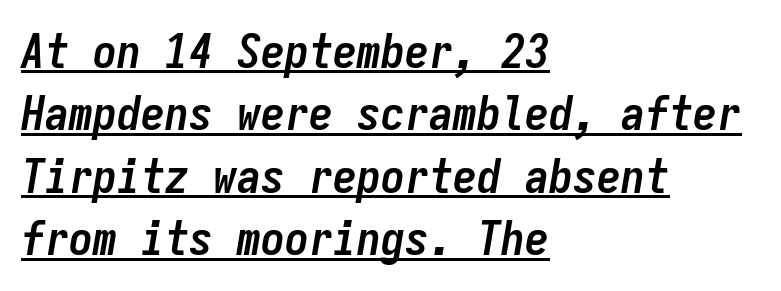
{"italic": "yes", "lean": "right", "slant_degrees": 9, "bold": "yes", "weight": "semibold", "width": "condensed", "stroke_contrast": "low", "x_height": "medium", "monospaced": "yes", "underline": "yes", "align": "left", "line_spacing": "normal", "line_spacing_ratio": 1.3, "letter_spacing": "normal", "letter_spacing_em": 0.0, "glyph_px": 48}
